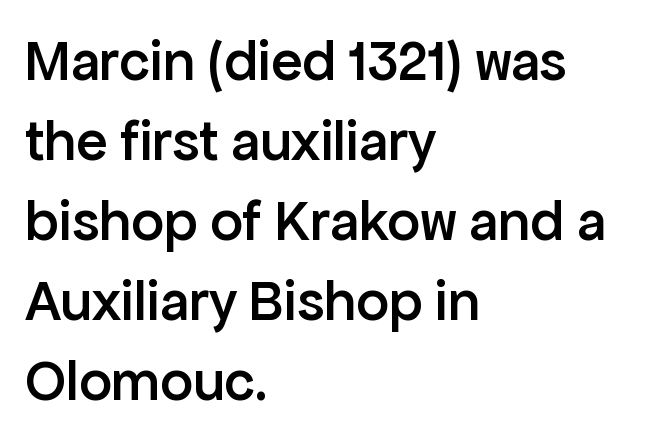
Spacing between characters is what you'd get straight out of the box. Descender tails drop into unmarked territory. The rag falls on the right side of this text block. A bit beefed up — I'd call it semibold rather than bold.
